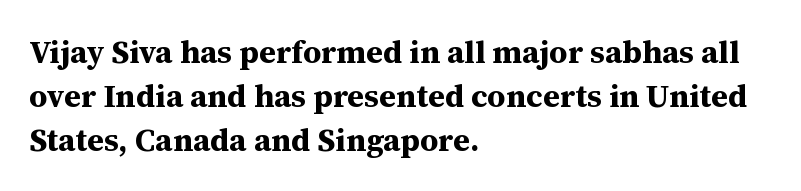
{"serif": "yes", "italic": "no", "bold": "yes", "weight": "bold", "width": "normal", "stroke_contrast": "medium", "x_height": "medium", "monospaced": "no", "underline": "no", "align": "left", "line_spacing": "normal", "line_spacing_ratio": 1.37, "letter_spacing": "normal", "letter_spacing_em": 0.0, "glyph_px": 32}
